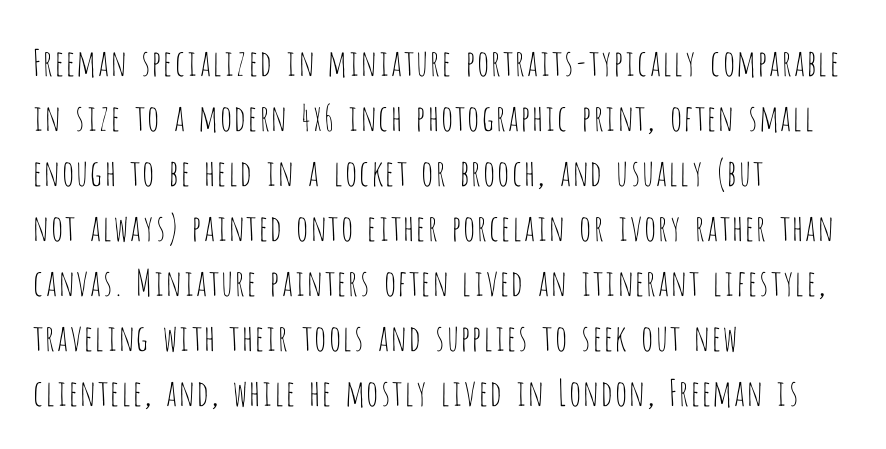
Q: Is the text bold? A: No.
Q: Is the text italic (slanted)? A: No, it is upright.
Q: Is the typeface a serif or a sans-serif typeface? A: Sans-serif.
Q: Is the text underlined? A: No.
Q: How is the paragraph aligned? A: Left-aligned.
Q: Is the spacing between letters normal or unusually wide? A: Normal.
Q: Is the spacing between lines tight, normal or loose? A: Normal.
Q: Width (condensed, normal, or wide)? A: Condensed.
Q: Stroke contrast? A: Low.
Q: x-height? A: Large.
Q: Monospaced? A: No.
